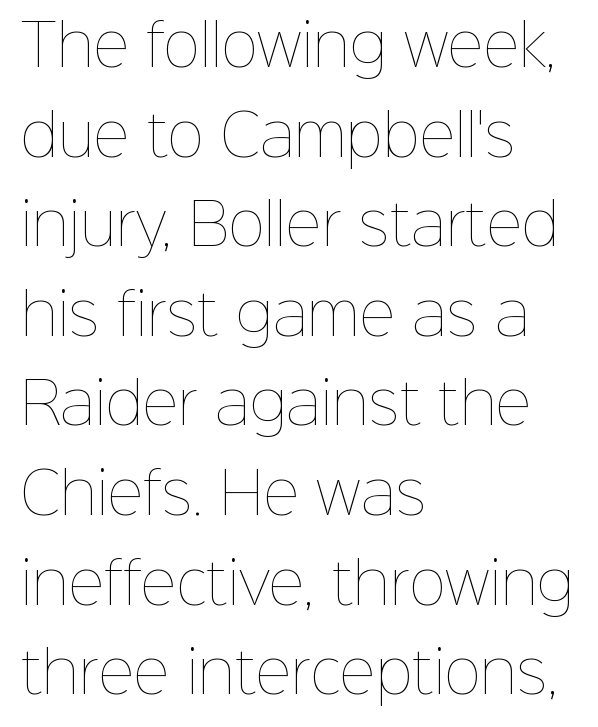
The image shows 56 px thin type, upright; set left-aligned, normal line spacing (1.6x), normal letter spacing, not underlined; low stroke contrast and a medium x-height.
